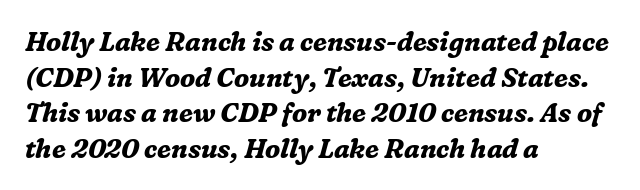
Q: Is the text bold? A: Yes.
Q: Is the text italic (slanted)? A: Yes, it leans right by about 16 degrees.
Q: Is the text underlined? A: No.
Q: How is the paragraph aligned? A: Left-aligned.
Q: Is the spacing between letters normal or unusually wide? A: Normal.
Q: Is the spacing between lines tight, normal or loose? A: Normal.
